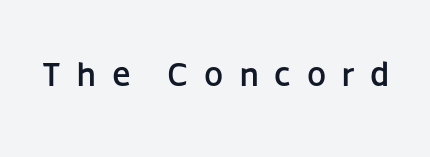
{"serif": "no", "italic": "no", "width": "normal", "stroke_contrast": "low", "x_height": "large", "monospaced": "no", "underline": "no", "letter_spacing": "wide", "letter_spacing_em": 0.47, "glyph_px": 34}
